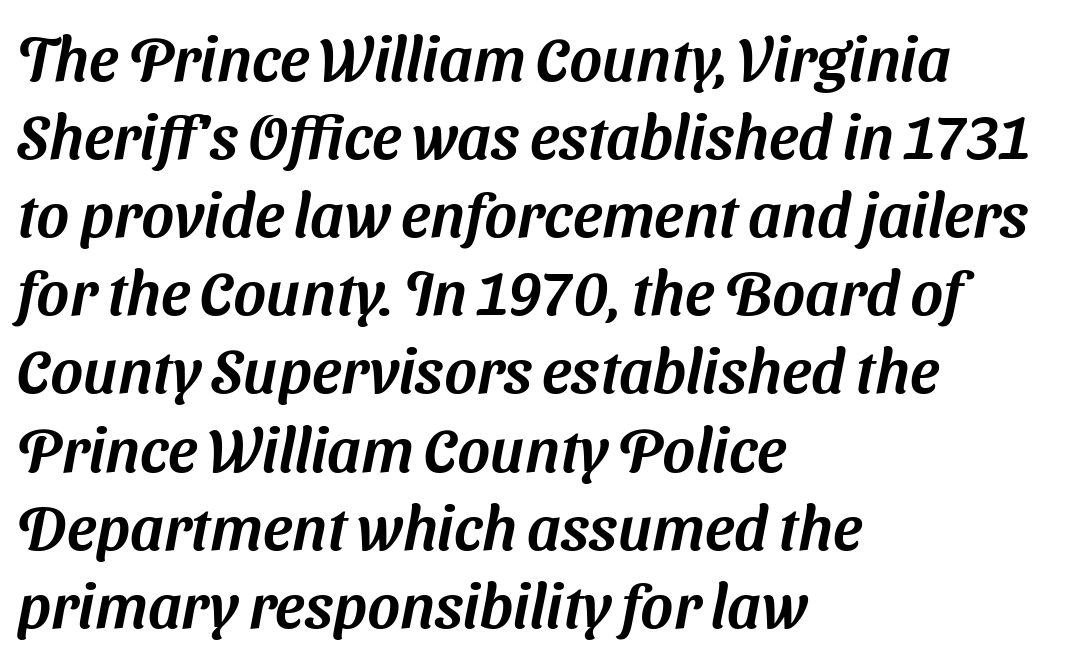
The image shows 62 px sans-serif type; set left-aligned, normal line spacing (1.26x), normal letter spacing, not underlined; medium stroke contrast and a medium x-height.
